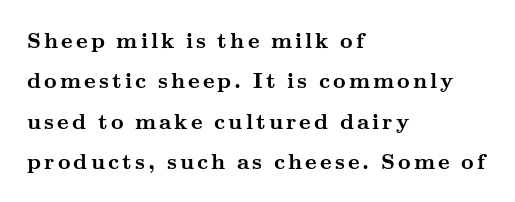
Q: Is the text bold? A: Yes.
Q: Is the text italic (slanted)? A: No, it is upright.
Q: Is the text underlined? A: No.
Q: How is the paragraph aligned? A: Left-aligned.
